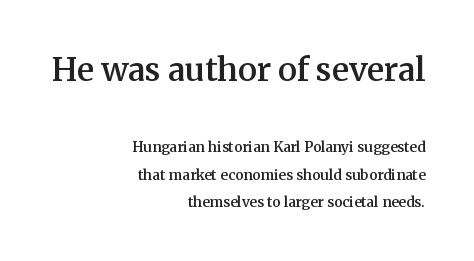
{"serif": "yes", "italic": "no", "bold": "semi", "weight": "semibold", "width": "normal", "stroke_contrast": "medium", "x_height": "medium", "monospaced": "no", "underline": "no", "align": "right", "line_spacing": "loose", "line_spacing_ratio": 1.98, "letter_spacing": "normal", "letter_spacing_em": 0.0, "larger_block": "first", "size_ratio": 2.29, "glyph_px": 32}
